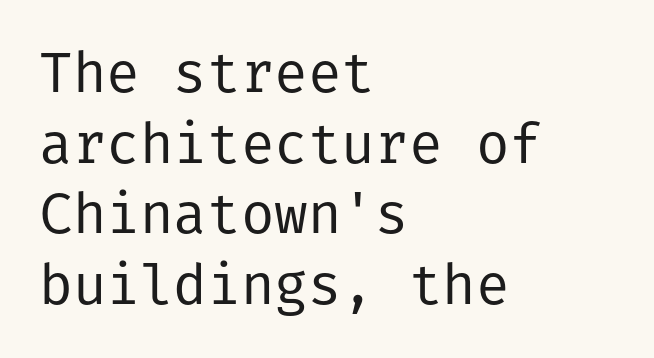
The image shows 56 px regular-weight sans-serif type, upright; set left-aligned, normal line spacing (1.26x), normal letter spacing, not underlined; low stroke contrast and a medium x-height.
